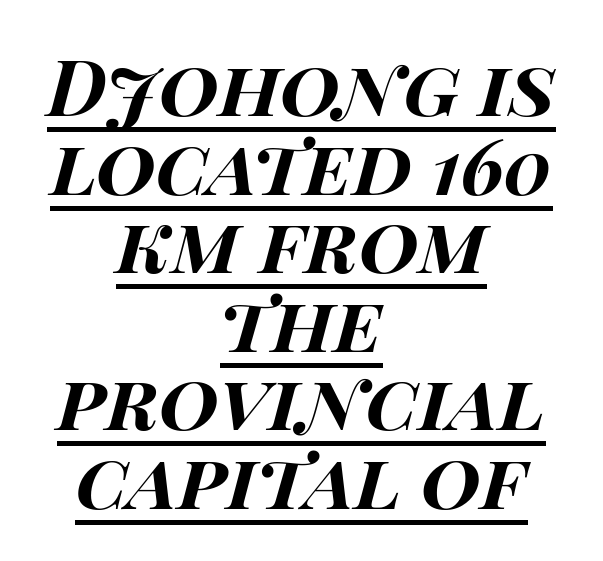
{"italic": "yes", "lean": "right", "slant_degrees": 15, "bold": "yes", "weight": "bold", "width": "wide", "stroke_contrast": "high", "x_height": "large", "monospaced": "no", "underline": "yes", "align": "center", "line_spacing": "tight", "line_spacing_ratio": 1.02, "letter_spacing": "normal", "letter_spacing_em": 0.0, "glyph_px": 77}
